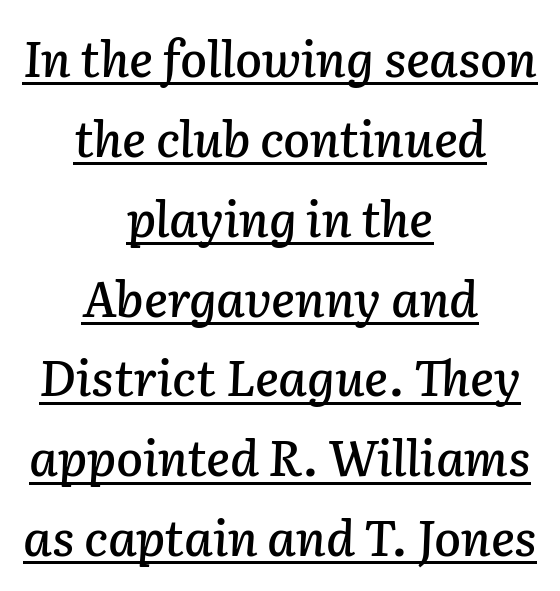
Horizontal alignment here is central, giving a formal, balanced look. If you drew a line through each stem, it would be angled. Line spacing here is normal. The rendering uses natural spacing where letterforms have individual widths. Between one letter and the next there's only the usual sliver of space. These characters rest on top of a visible drawn line.
